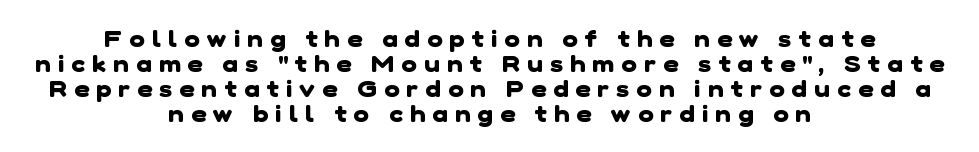
Q: Is the text bold? A: Yes.
Q: Is the text underlined? A: No.
Q: How is the paragraph aligned? A: Centered.
Q: Is the spacing between letters normal or unusually wide? A: Unusually wide.
Q: Is the spacing between lines tight, normal or loose? A: Tight.
